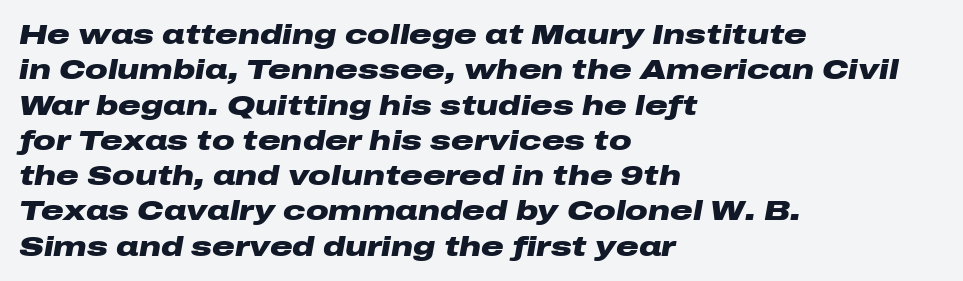
The image shows 28 px heavy, wide type, italic (leaning right); set left-aligned, normal line spacing (1.26x), normal letter spacing, not underlined; low stroke contrast and a medium x-height.
